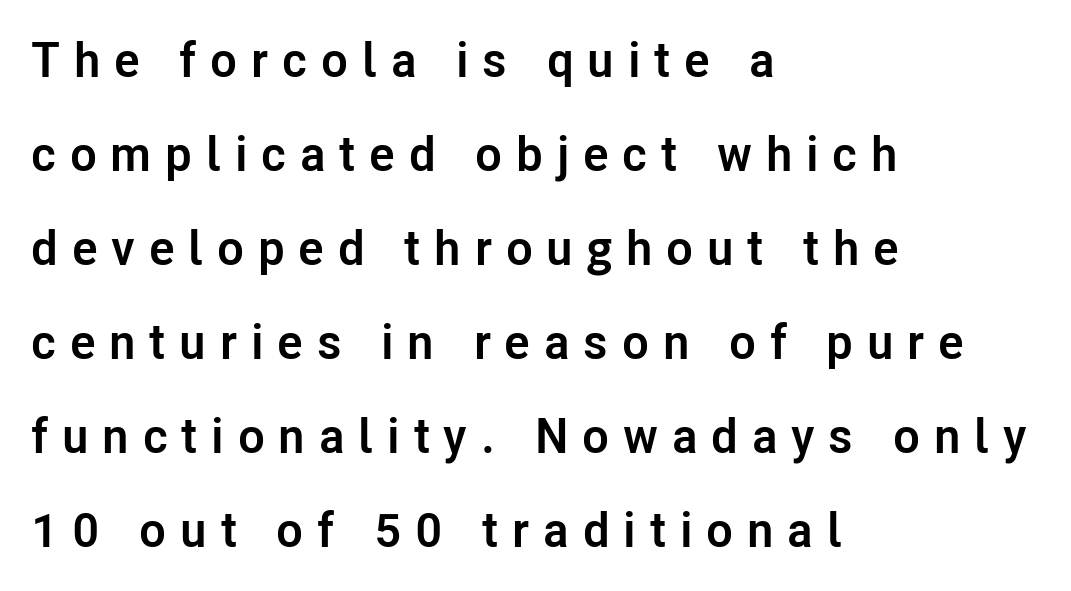
Characters follow at a spacing far wider than the type designer built in. What kind of face is this? One without serifs — a sans. The space between consecutive lines is lavish. Weight check: bold — yes, fully. The passage shown is typed in a proportional face where columns would drift.
